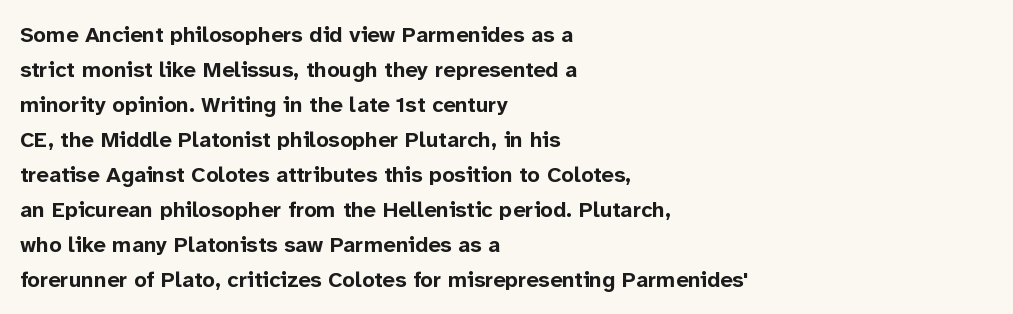
The image shows 22 px bold type, upright; set left-aligned, normal line spacing (1.59x), normal letter spacing, not underlined.
